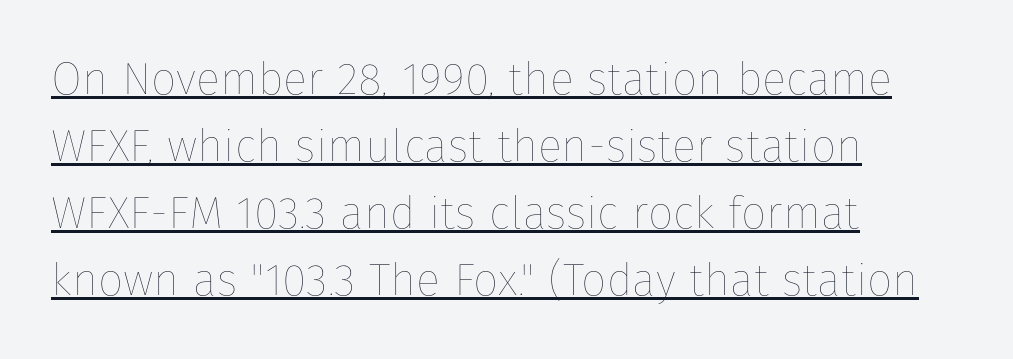
The image shows 45 px thin type, upright; set left-aligned, normal line spacing (1.49x), normal letter spacing, underlined; low stroke contrast and a medium x-height.
